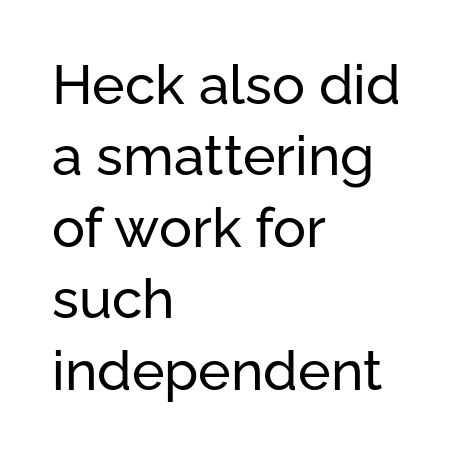
{"serif": "no", "italic": "no", "width": "normal", "stroke_contrast": "low", "x_height": "medium", "monospaced": "no", "underline": "no", "align": "left", "line_spacing": "normal", "line_spacing_ratio": 1.3, "letter_spacing": "normal", "letter_spacing_em": 0.0, "glyph_px": 55}
